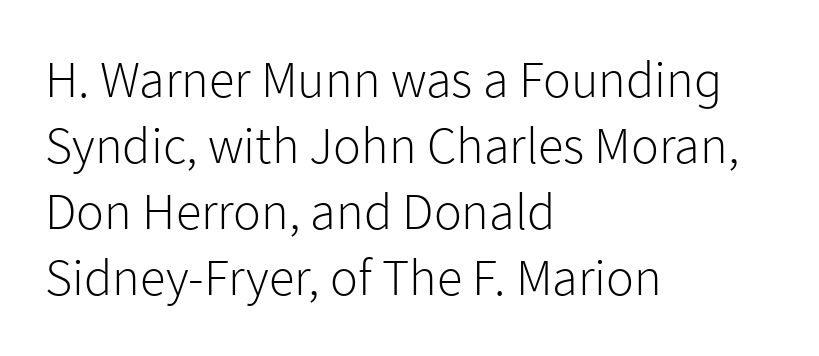
The image shows 52 px light sans-serif type, upright; set left-aligned, normal line spacing (1.27x), normal letter spacing, not underlined; low stroke contrast and a medium x-height.
